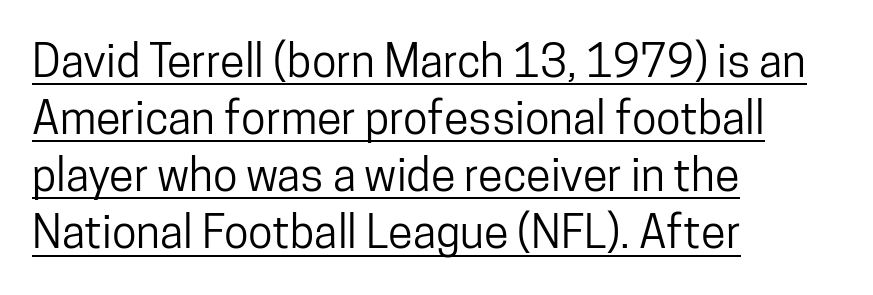
The lettering holds an erect, upright posture throughout. Interline gaps are of average width in this sample. Has an underline been added? It has. Nobody touched the tracking dial on this one. The text block is weighted toward the left margin, trailing off unevenly rightward. The passage shown is typeset with a sans-serif family.
